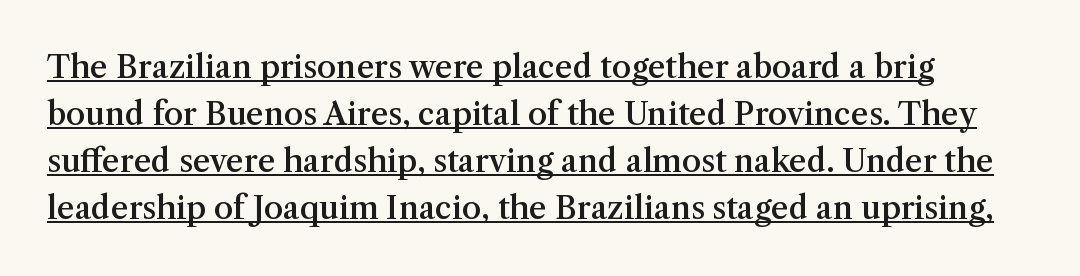
{"serif": "yes", "italic": "no", "bold": "semi", "weight": "semibold", "width": "normal", "stroke_contrast": "medium", "x_height": "medium", "monospaced": "no", "underline": "yes", "align": "left", "line_spacing": "normal", "line_spacing_ratio": 1.52, "letter_spacing": "normal", "letter_spacing_em": 0.0, "glyph_px": 31}
